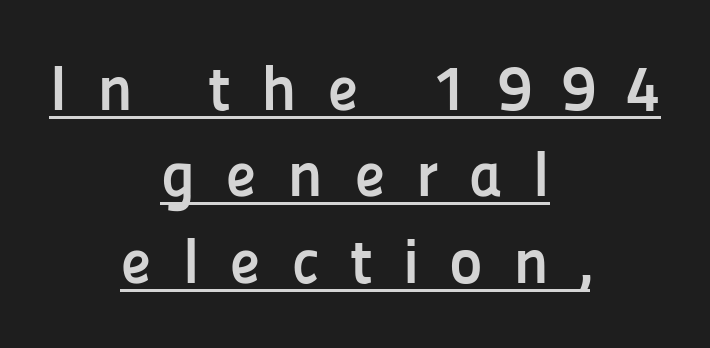
Q: Is the text bold? A: Yes.
Q: Is the text italic (slanted)? A: No, it is upright.
Q: Is the typeface a serif or a sans-serif typeface? A: Sans-serif.
Q: Is the text underlined? A: Yes.
Q: How is the paragraph aligned? A: Centered.
Q: Is the spacing between letters normal or unusually wide? A: Unusually wide.
Q: Is the spacing between lines tight, normal or loose? A: Normal.
Q: Width (condensed, normal, or wide)? A: Normal.
Q: Stroke contrast? A: Low.
Q: x-height? A: Medium.
Q: Monospaced? A: No.
